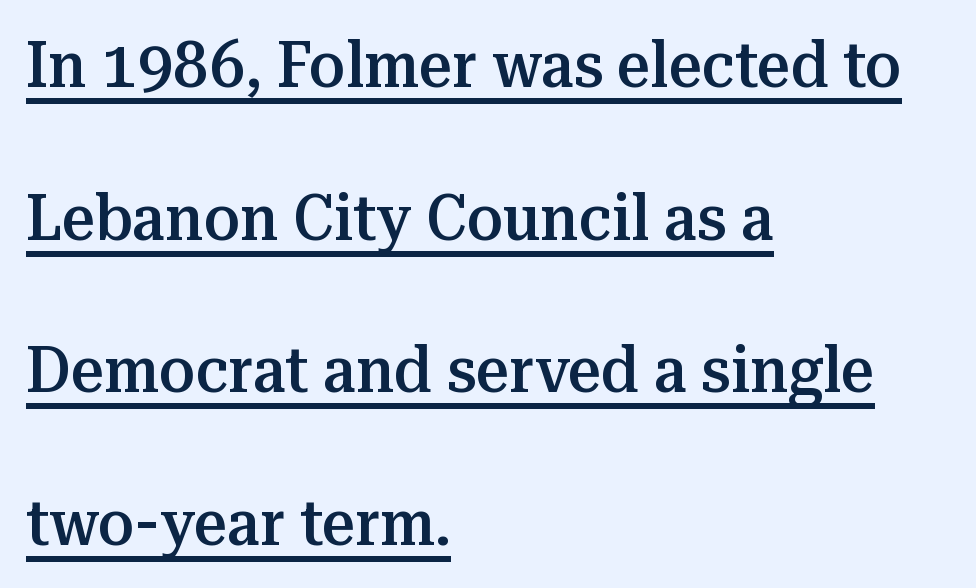
The specimen reads as upright at a glance. The face used here is rendered with its standard letterfit. Short and long lines alike share a common starting point at left. This rendering features underlined lettering.
